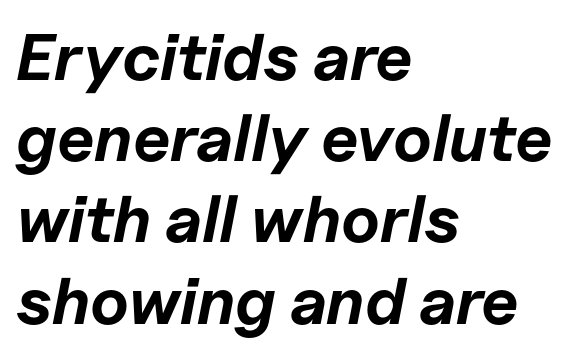
{"italic": "yes", "lean": "right", "slant_degrees": 11, "bold": "yes", "weight": "bold", "width": "normal", "stroke_contrast": "low", "x_height": "medium", "monospaced": "no", "underline": "no", "align": "left", "line_spacing_ratio": 1.23, "letter_spacing": "normal", "letter_spacing_em": 0.0, "glyph_px": 66}
